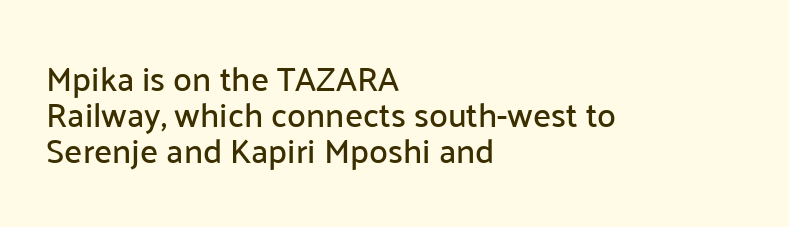
Q: Is the text italic (slanted)? A: No, it is upright.
Q: Is the typeface a serif or a sans-serif typeface? A: Sans-serif.
Q: Is the text underlined? A: No.
Q: How is the paragraph aligned? A: Left-aligned.
Q: Is the spacing between letters normal or unusually wide? A: Normal.
Q: Is the spacing between lines tight, normal or loose? A: Tight.
Q: Width (condensed, normal, or wide)? A: Normal.
Q: Stroke contrast? A: Low.
Q: x-height? A: Medium.
Q: Monospaced? A: No.
